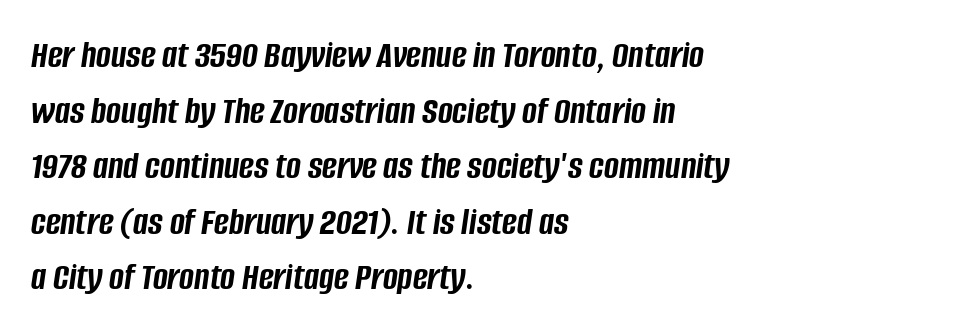
{"italic": "yes", "lean": "right", "slant_degrees": 8, "bold": "yes", "weight": "semibold", "width": "condensed", "stroke_contrast": "low", "x_height": "large", "monospaced": "no", "underline": "no", "align": "left", "line_spacing": "normal", "line_spacing_ratio": 1.39, "letter_spacing": "normal", "letter_spacing_em": 0.0, "glyph_px": 40}
